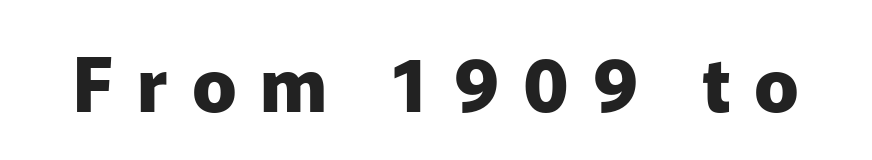
The image shows 74 px heavy sans-serif type, upright; set unusually wide letter spacing (+0.32 em), not underlined; low stroke contrast and a medium x-height.
